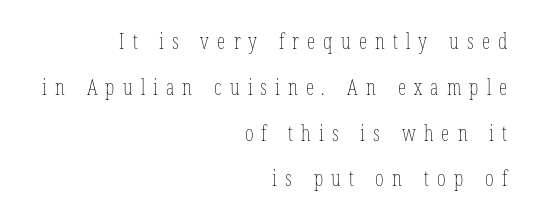
{"bold": "no", "underline": "no", "align": "right", "line_spacing": "loose", "line_spacing_ratio": 2.18, "letter_spacing": "wide", "letter_spacing_em": 0.39, "glyph_px": 21}
